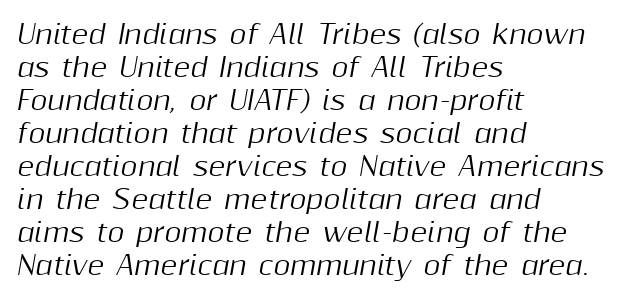
The image shows 26 px text type, italic (leaning right); set left-aligned, normal line spacing (1.27x), normal letter spacing, not underlined.
